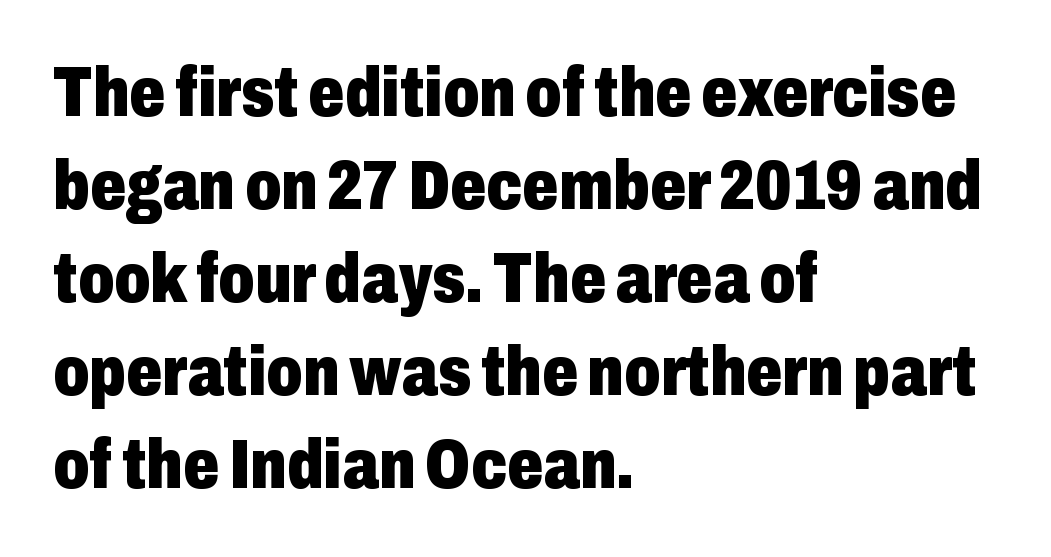
The image shows 71 px heavy, condensed sans-serif type, upright; set left-aligned, normal line spacing (1.31x), normal letter spacing, not underlined; low stroke contrast and a medium x-height.
